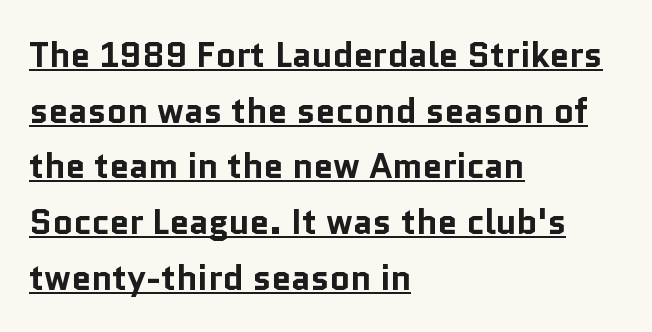
{"serif": "no", "italic": "no", "bold": "yes", "weight": "bold", "width": "normal", "stroke_contrast": "low", "x_height": "medium", "monospaced": "no", "underline": "yes", "align": "left", "line_spacing": "normal", "line_spacing_ratio": 1.59, "letter_spacing": "normal", "letter_spacing_em": 0.0, "glyph_px": 35}
